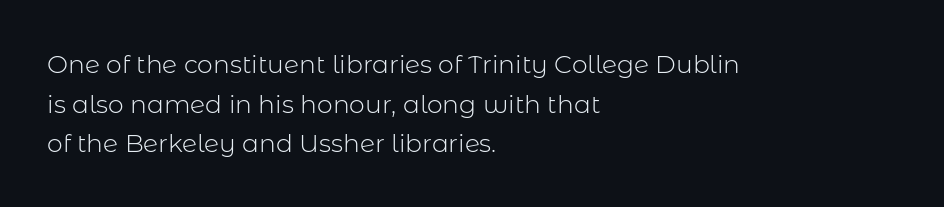
Q: Is the text bold? A: No.
Q: Is the text italic (slanted)? A: No, it is upright.
Q: Is the text underlined? A: No.
Q: How is the paragraph aligned? A: Left-aligned.
Q: Is the spacing between letters normal or unusually wide? A: Normal.
Q: Is the spacing between lines tight, normal or loose? A: Normal.
